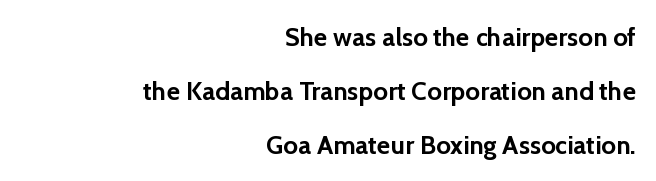
{"italic": "no", "bold": "yes", "underline": "no", "align": "right", "line_spacing": "loose", "line_spacing_ratio": 2.07, "letter_spacing": "normal", "letter_spacing_em": 0.0, "glyph_px": 26}
